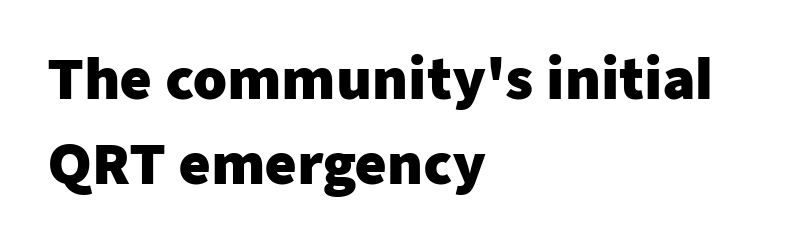
{"serif": "no", "italic": "no", "bold": "yes", "weight": "heavy", "width": "normal", "stroke_contrast": "low", "x_height": "medium", "monospaced": "no", "underline": "no", "align": "left", "line_spacing": "normal", "line_spacing_ratio": 1.57, "letter_spacing": "normal", "letter_spacing_em": 0.0, "glyph_px": 54}
